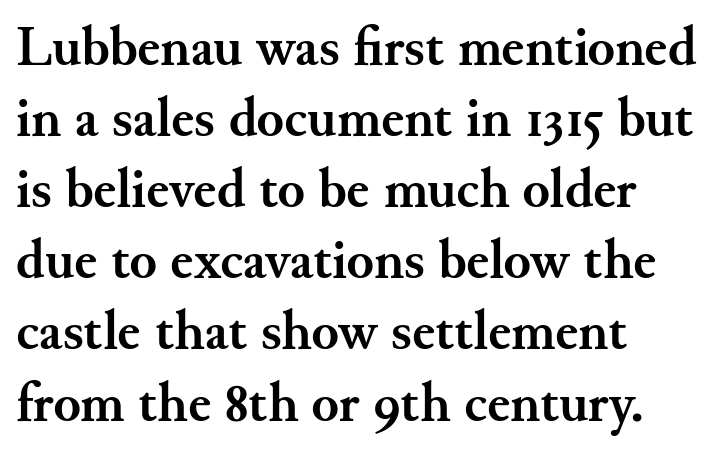
Q: Is the text bold? A: Yes.
Q: Is the text italic (slanted)? A: No, it is upright.
Q: Is the typeface a serif or a sans-serif typeface? A: Serif.
Q: Is the text underlined? A: No.
Q: How is the paragraph aligned? A: Left-aligned.
Q: Is the spacing between letters normal or unusually wide? A: Normal.
Q: Is the spacing between lines tight, normal or loose? A: Normal.
Q: Width (condensed, normal, or wide)? A: Normal.
Q: Stroke contrast? A: Medium.
Q: x-height? A: Small.
Q: Monospaced? A: No.
